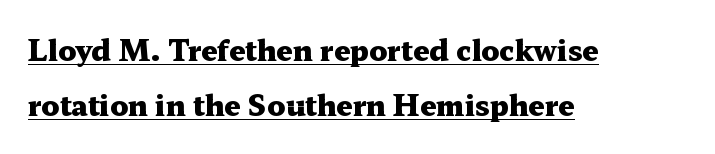
The image shows 28 px heavy, wide serif type, upright; set left-aligned, loose line spacing (1.97x), normal letter spacing, underlined; medium stroke contrast and a medium x-height.
